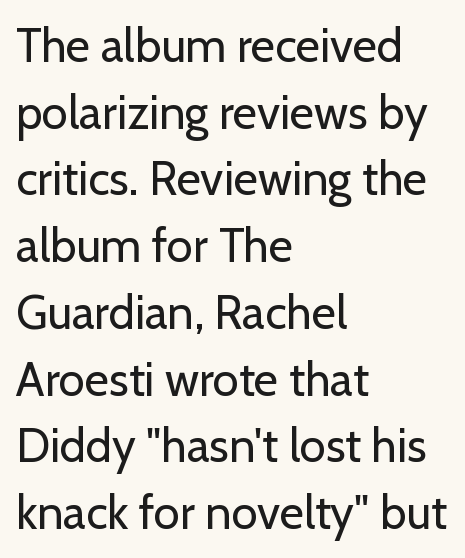
A quiet, ordinary-to-light weight characterises the typeface. Compared with a centered layout, this one pins lines to the left instead. Every stem runs plumb, perpendicular to the baseline. Only glyphs here, with clear space below each row. Are there feet on the stems? There aren't — it's a sans. Line spacing here is normal.
